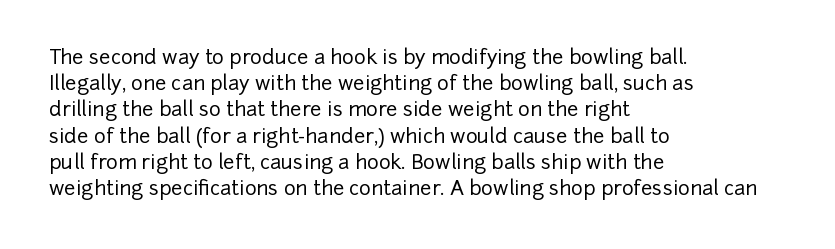
The image shows 20 px text type, upright; set left-aligned, normal line spacing (1.31x), normal letter spacing, not underlined.
